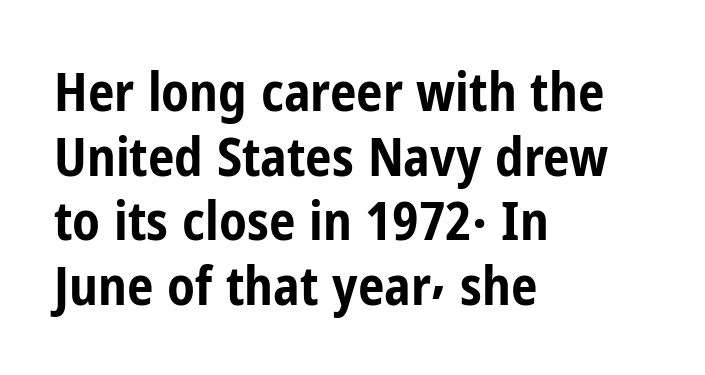
Q: Is the text bold? A: Yes.
Q: Is the text italic (slanted)? A: No, it is upright.
Q: Is the typeface a serif or a sans-serif typeface? A: Sans-serif.
Q: Is the text underlined? A: No.
Q: How is the paragraph aligned? A: Left-aligned.
Q: Is the spacing between letters normal or unusually wide? A: Normal.
Q: Width (condensed, normal, or wide)? A: Condensed.
Q: Stroke contrast? A: Low.
Q: x-height? A: Medium.
Q: Monospaced? A: No.
